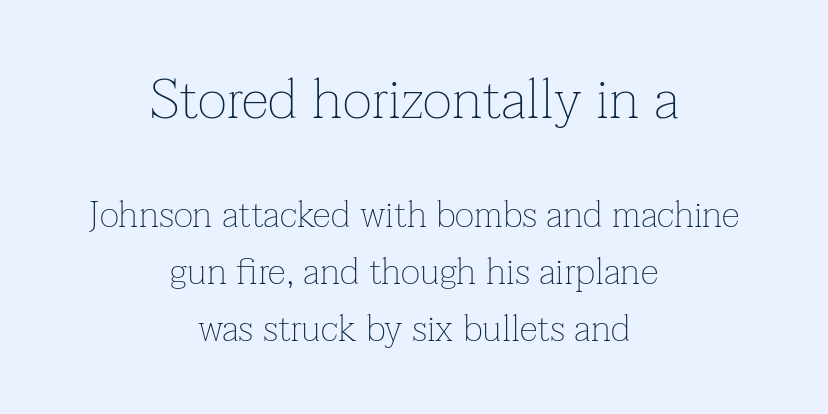
{"serif": "yes", "italic": "no", "bold": "no", "weight": "thin", "width": "normal", "stroke_contrast": "low", "x_height": "medium", "monospaced": "no", "underline": "no", "align": "center", "line_spacing": "normal", "line_spacing_ratio": 1.54, "letter_spacing": "normal", "letter_spacing_em": 0.0, "larger_block": "first", "size_ratio": 1.51, "glyph_px": 56}
